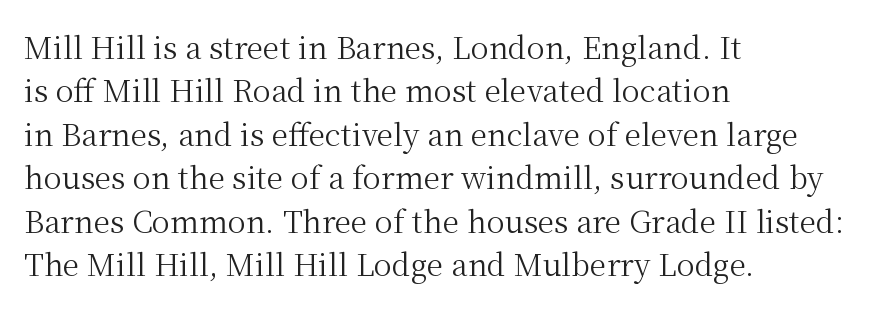
The ragged edge is on the right, which tells us the setting is flush left. The line-height multiplier appears to be the usual default. Looks like regular typesetting: each glyph gets only the width it needs. Does extra space separate the letters? No, they use regular spacing. This is not heavy type; no bold has been used. The specimen omits any rule beneath the text block's lines.
